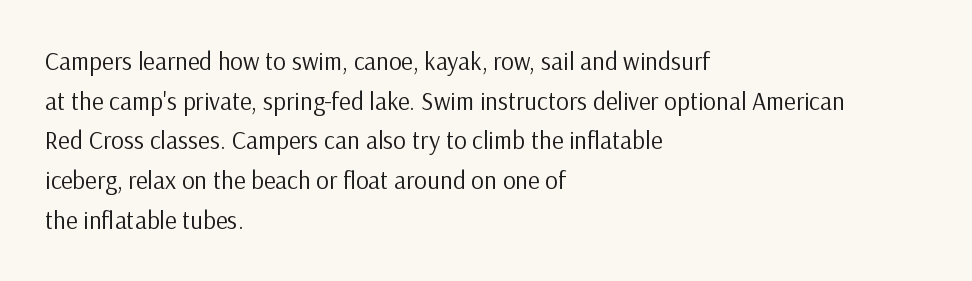
Q: Is the text bold? A: No.
Q: Is the text italic (slanted)? A: No, it is upright.
Q: Is the text underlined? A: No.
Q: How is the paragraph aligned? A: Left-aligned.
Q: Is the spacing between letters normal or unusually wide? A: Normal.
Q: Is the spacing between lines tight, normal or loose? A: Normal.
